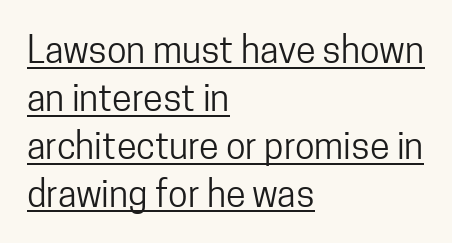
{"serif": "no", "italic": "no", "bold": "no", "weight": "regular", "width": "condensed", "stroke_contrast": "low", "x_height": "medium", "monospaced": "no", "underline": "yes", "align": "left", "line_spacing": "normal", "line_spacing_ratio": 1.33, "letter_spacing": "normal", "letter_spacing_em": 0.0, "glyph_px": 36}
